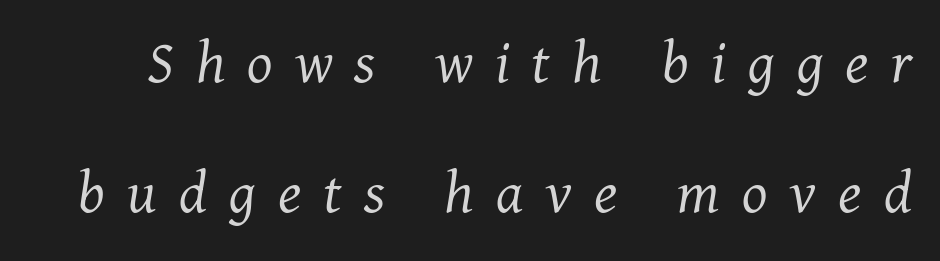
The image shows 65 px light serif type, italic (leaning right); set loose line spacing (2.0x), unusually wide letter spacing (+0.34 em), not underlined; medium stroke contrast and a medium x-height.
